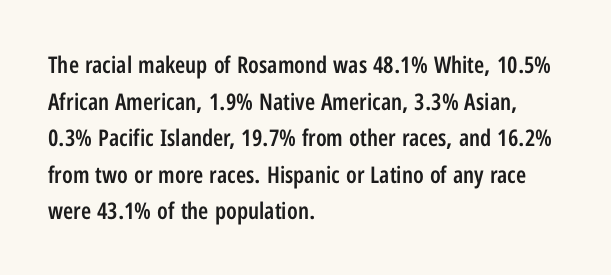
The image shows 23 px text type, upright; set left-aligned, normal line spacing (1.59x), normal letter spacing, not underlined.
